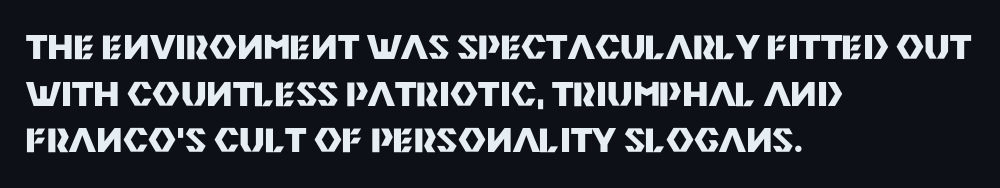
The image shows 34 px heavy sans-serif type, upright; set left-aligned, normal line spacing (1.37x), normal letter spacing, not underlined; medium stroke contrast and a large x-height.
